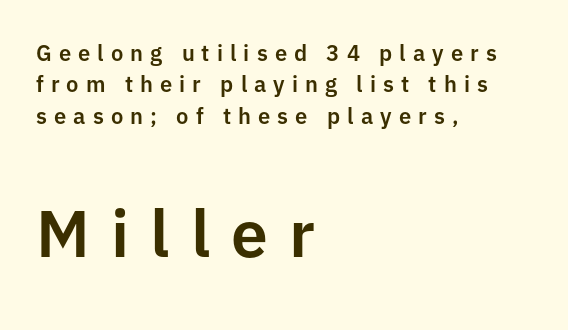
Q: Is the text italic (slanted)? A: No, it is upright.
Q: Is the typeface a serif or a sans-serif typeface? A: Sans-serif.
Q: Is the text underlined? A: No.
Q: How is the paragraph aligned? A: Left-aligned.
Q: Is the spacing between letters normal or unusually wide? A: Unusually wide.
Q: Is the spacing between lines tight, normal or loose? A: Normal.
Q: Which block of text is set in a larger size, the first (top) or the second (bottom)? A: The second (bottom) one.
Q: Width (condensed, normal, or wide)? A: Normal.
Q: Stroke contrast? A: Low.
Q: x-height? A: Medium.
Q: Monospaced? A: No.
